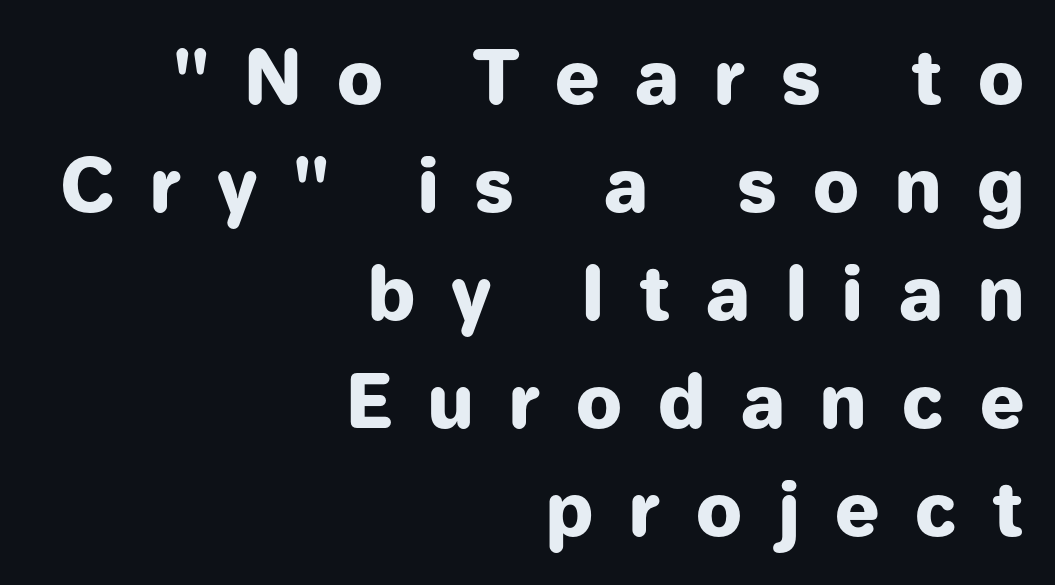
The image shows 73 px heavy sans-serif type, upright; set right-aligned, normal line spacing (1.48x), unusually wide letter spacing (+0.49 em), not underlined; low stroke contrast and a medium x-height.
